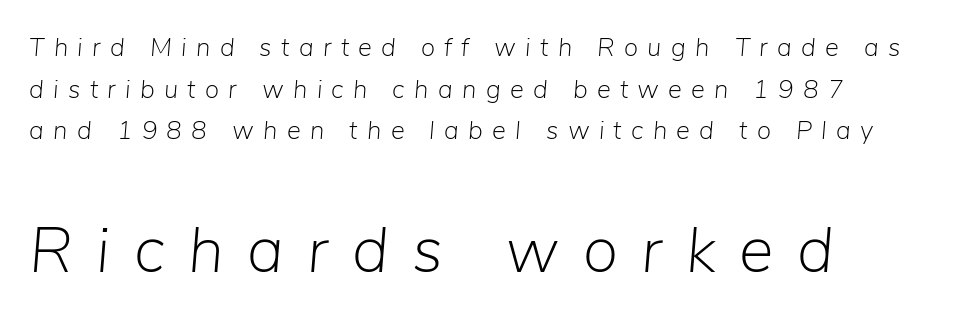
Descender tails drop into unmarked territory. Normally led — the rows are evenly, conventionally spaced. This sample has the flowing, uneven cadence of proportional lettering. These glyphs show unthickened strokes, regular width or finer. Quick note: italic.
